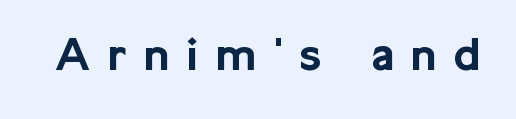
Q: Is the text italic (slanted)? A: No, it is upright.
Q: Is the typeface a serif or a sans-serif typeface? A: Sans-serif.
Q: Is the text underlined? A: No.
Q: Is the spacing between letters normal or unusually wide? A: Unusually wide.
Q: Width (condensed, normal, or wide)? A: Normal.
Q: Stroke contrast? A: Low.
Q: x-height? A: Medium.
Q: Monospaced? A: No.
